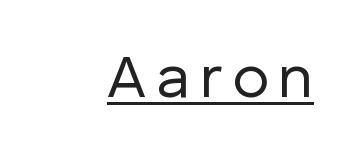
Q: Is the text bold? A: No.
Q: Is the text italic (slanted)? A: No, it is upright.
Q: Is the typeface a serif or a sans-serif typeface? A: Sans-serif.
Q: Is the text underlined? A: Yes.
Q: Width (condensed, normal, or wide)? A: Normal.
Q: Stroke contrast? A: Low.
Q: x-height? A: Medium.
Q: Monospaced? A: No.
